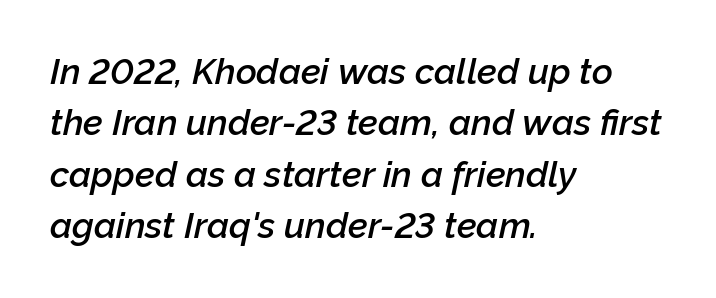
{"italic": "yes", "lean": "right", "slant_degrees": 12, "bold": "semi", "weight": "semibold", "width": "normal", "stroke_contrast": "low", "x_height": "medium", "monospaced": "no", "underline": "no", "align": "left", "line_spacing": "normal", "line_spacing_ratio": 1.43, "letter_spacing": "normal", "letter_spacing_em": 0.0, "glyph_px": 36}
